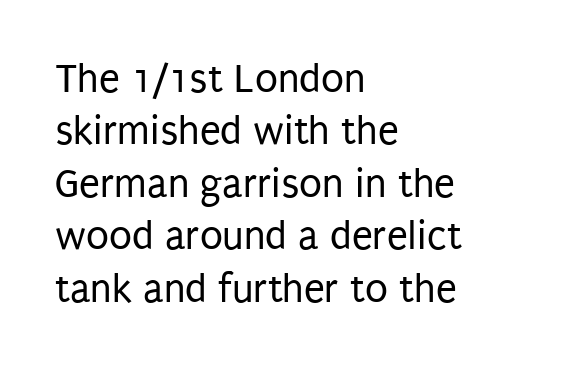
{"serif": "no", "italic": "no", "bold": "no", "weight": "regular", "width": "condensed", "stroke_contrast": "low", "x_height": "large", "monospaced": "no", "underline": "no", "align": "left", "line_spacing": "normal", "line_spacing_ratio": 1.25, "letter_spacing": "normal", "letter_spacing_em": 0.0, "glyph_px": 42}
